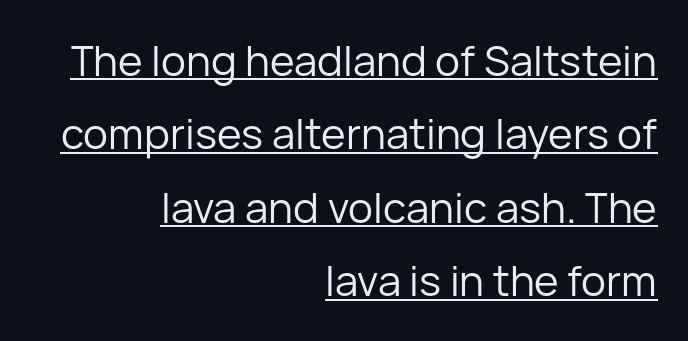
{"serif": "no", "italic": "no", "bold": "no", "weight": "regular", "width": "normal", "stroke_contrast": "low", "x_height": "medium", "monospaced": "no", "underline": "yes", "align": "right", "line_spacing_ratio": 1.75, "letter_spacing": "normal", "letter_spacing_em": 0.0, "glyph_px": 42}
